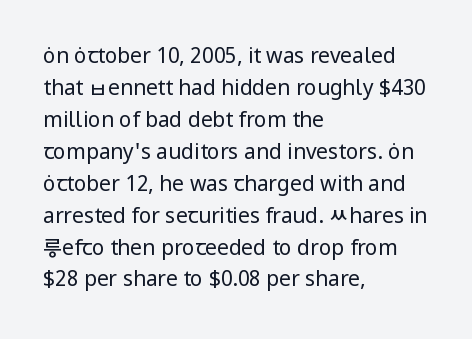
Q: Is the text bold? A: No.
Q: Is the text italic (slanted)? A: No, it is upright.
Q: Is the text underlined? A: No.
Q: How is the paragraph aligned? A: Left-aligned.
Q: Is the spacing between letters normal or unusually wide? A: Normal.
Q: Is the spacing between lines tight, normal or loose? A: Normal.
